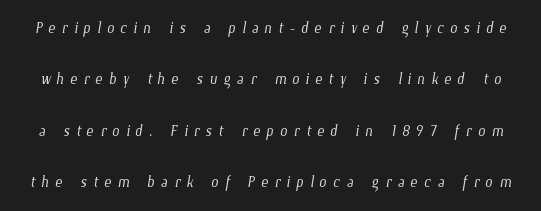
Q: Is the text bold? A: No.
Q: Is the text underlined? A: No.
Q: Is the spacing between letters normal or unusually wide? A: Unusually wide.
Q: Is the spacing between lines tight, normal or loose? A: Loose.
